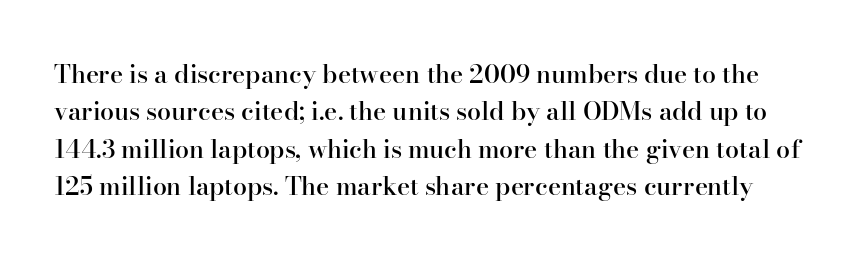
{"italic": "no", "bold": "semi", "underline": "no", "line_spacing": "normal", "line_spacing_ratio": 1.5, "letter_spacing": "normal", "letter_spacing_em": 0.0, "glyph_px": 25}
